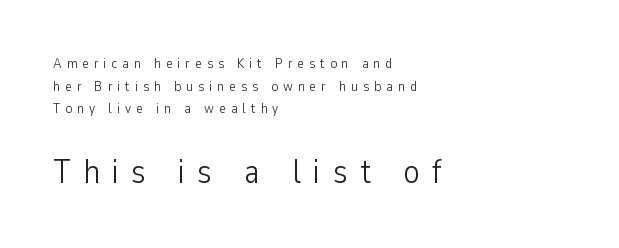
Q: Is the text bold? A: No.
Q: Is the text italic (slanted)? A: No, it is upright.
Q: Is the typeface a serif or a sans-serif typeface? A: Sans-serif.
Q: Is the text underlined? A: No.
Q: How is the paragraph aligned? A: Left-aligned.
Q: Is the spacing between letters normal or unusually wide? A: Unusually wide.
Q: Is the spacing between lines tight, normal or loose? A: Normal.
Q: Which block of text is set in a larger size, the first (top) or the second (bottom)? A: The second (bottom) one.
Q: Width (condensed, normal, or wide)? A: Condensed.
Q: Stroke contrast? A: Low.
Q: x-height? A: Medium.
Q: Monospaced? A: No.
